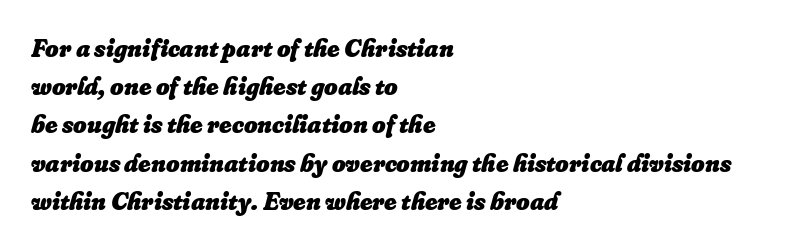
These lines sit exactly where default settings would place them. Reading down the block, your eye returns to a fixed left position each line. Designer's note — italics engaged. Nothing unusual about the tracking: characters are spaced as the font intends. The space directly below the letters is spotless.
